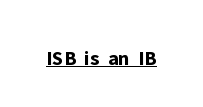
Q: Is the text bold? A: Yes.
Q: Is the text italic (slanted)? A: No, it is upright.
Q: Is the text underlined? A: Yes.
Q: Is the spacing between letters normal or unusually wide? A: Normal.
